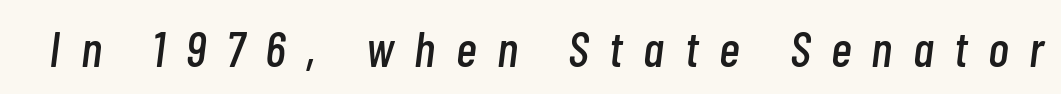
Q: Is the text italic (slanted)? A: Yes, it leans right by about 7 degrees.
Q: Is the text underlined? A: No.
Q: Is the spacing between letters normal or unusually wide? A: Unusually wide.
Q: Width (condensed, normal, or wide)? A: Condensed.
Q: Stroke contrast? A: Low.
Q: x-height? A: Medium.
Q: Monospaced? A: No.
